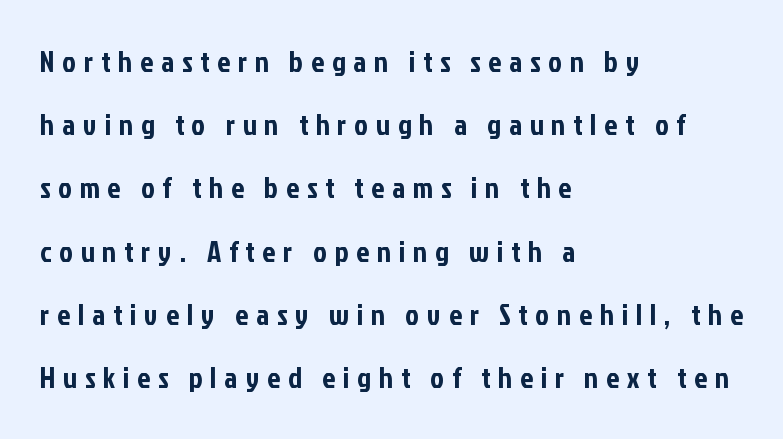
The gaps between neighbouring characters are conspicuously large. Vertically, the passage feels expansive, rows floating well apart. Looks like regular typesetting: each glyph gets only the width it needs. Posture: vertical. Where is the straight margin? On the left. You can tell from the bare stems that sans-serif type was used.
